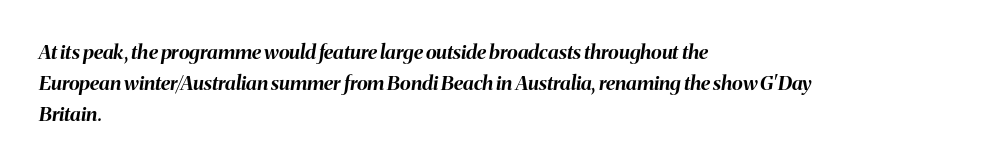
{"italic": "yes", "lean": "right", "slant_degrees": 8, "bold": "yes", "underline": "no", "align": "left", "line_spacing": "normal", "line_spacing_ratio": 1.54, "letter_spacing": "normal", "letter_spacing_em": 0.0, "glyph_px": 20}
